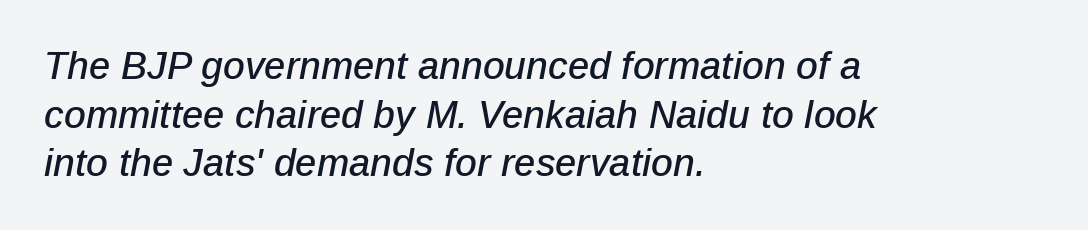
Q: Is the text italic (slanted)? A: Yes, it leans right by about 12 degrees.
Q: Is the text underlined? A: No.
Q: How is the paragraph aligned? A: Left-aligned.
Q: Is the spacing between letters normal or unusually wide? A: Normal.
Q: Is the spacing between lines tight, normal or loose? A: Normal.
Q: Width (condensed, normal, or wide)? A: Normal.
Q: Stroke contrast? A: Low.
Q: x-height? A: Medium.
Q: Monospaced? A: No.
